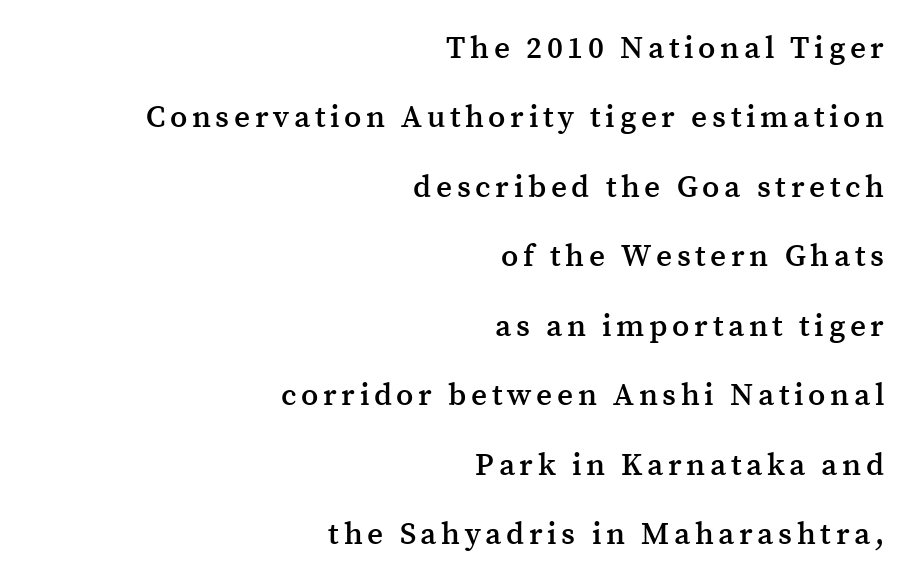
{"serif": "yes", "italic": "no", "bold": "semi", "weight": "semibold", "width": "normal", "stroke_contrast": "medium", "x_height": "medium", "monospaced": "no", "underline": "no", "align": "right", "line_spacing": "loose", "line_spacing_ratio": 2.24, "glyph_px": 31}
